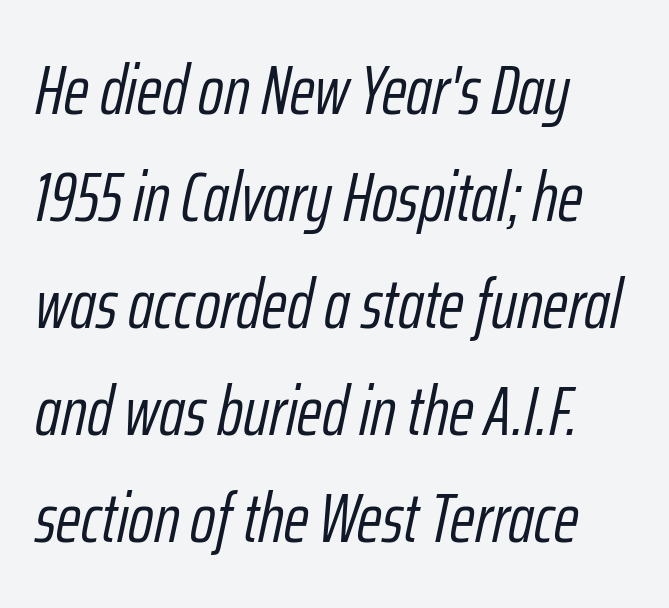
Stems and bowls with no extra thickness — not bold. Underlining? Definitely not there. Posture: slanted. Notice how descenders clear the ascenders below comfortably — that's standard leading. Words appear dense and cohesive because spacing is normal. You could not count columns in this text — the font is proportionally spaced.
